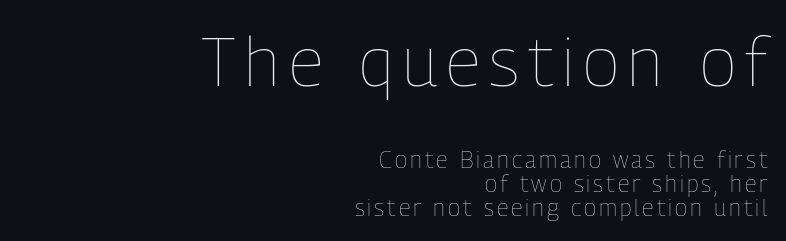
{"italic": "no", "bold": "no", "weight": "thin", "width": "condensed", "stroke_contrast": "low", "x_height": "medium", "monospaced": "no", "underline": "no", "align": "right", "line_spacing": "tight", "line_spacing_ratio": 1.03, "larger_block": "first", "size_ratio": 3.0, "glyph_px": 69}
